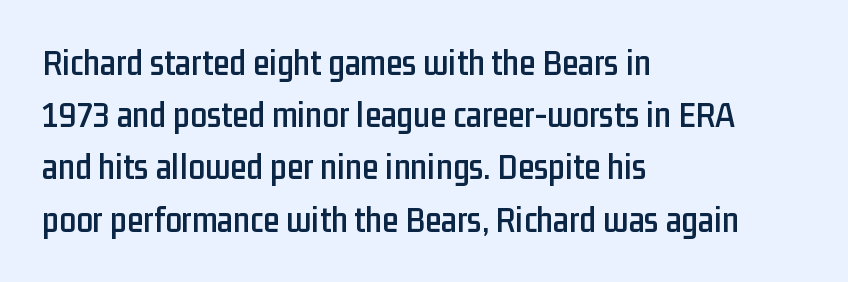
The image shows 37 px condensed sans-serif type, upright; set left-aligned, normal line spacing (1.41x), normal letter spacing, not underlined; low stroke contrast and a medium x-height.
